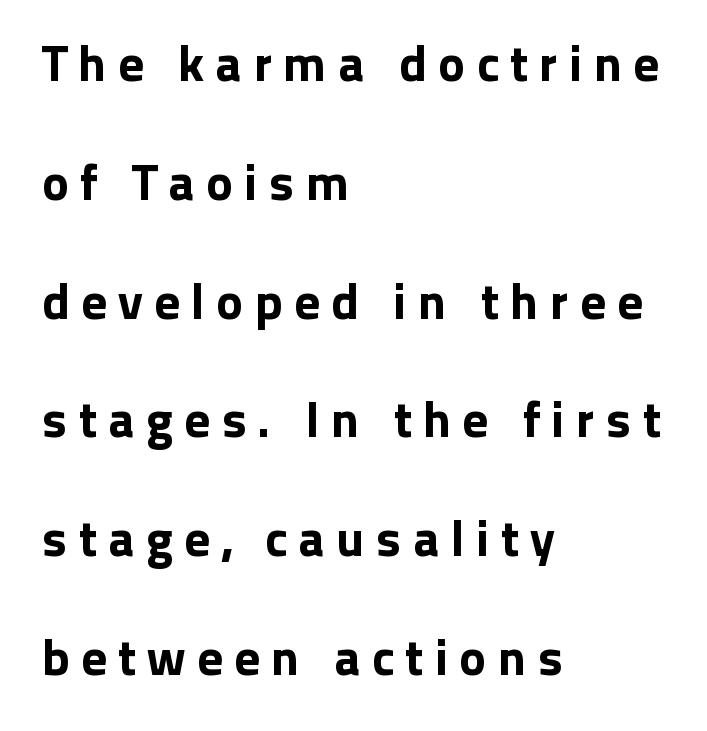
{"serif": "no", "italic": "no", "width": "normal", "stroke_contrast": "low", "x_height": "medium", "monospaced": "no", "underline": "no", "align": "left", "line_spacing": "loose", "line_spacing_ratio": 2.33, "letter_spacing": "wide", "letter_spacing_em": 0.22, "glyph_px": 51}
